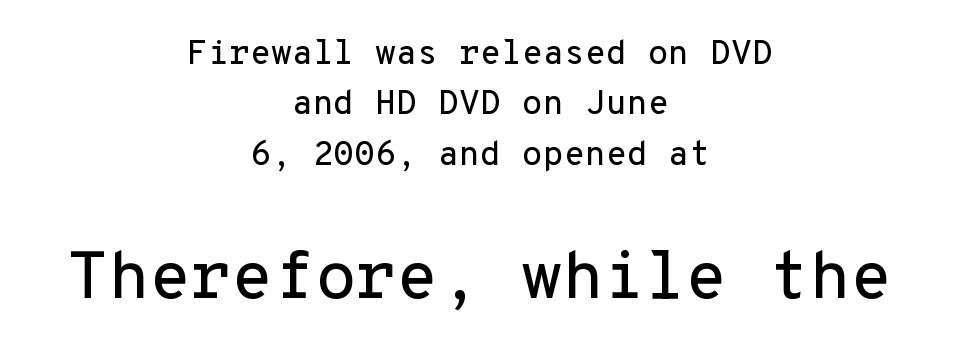
The lines are quadded center. Standard letterfit; no display-style spreading of the glyphs. The rendering shows plain stroke endings on the letterforms — a sans-serif design. Honestly, there is no underline to notice here at all. These lines were composed using upright roman letters. The later block is typeset at a bigger size than the earlier block.
